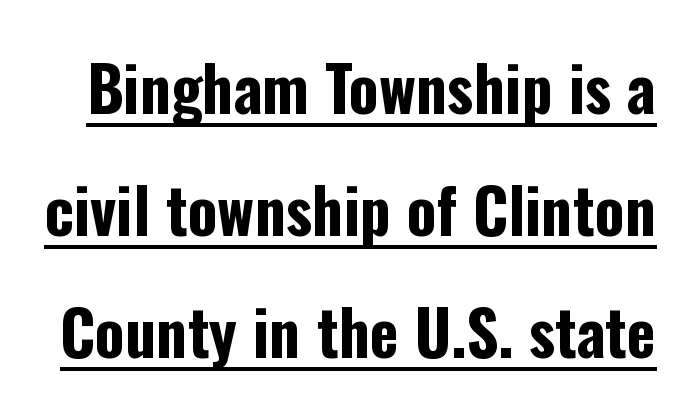
Q: Is the text bold? A: Yes.
Q: Is the text italic (slanted)? A: No, it is upright.
Q: Is the typeface a serif or a sans-serif typeface? A: Sans-serif.
Q: Is the text underlined? A: Yes.
Q: Is the spacing between letters normal or unusually wide? A: Normal.
Q: Is the spacing between lines tight, normal or loose? A: Loose.
Q: Width (condensed, normal, or wide)? A: Condensed.
Q: Stroke contrast? A: Low.
Q: x-height? A: Medium.
Q: Monospaced? A: No.
